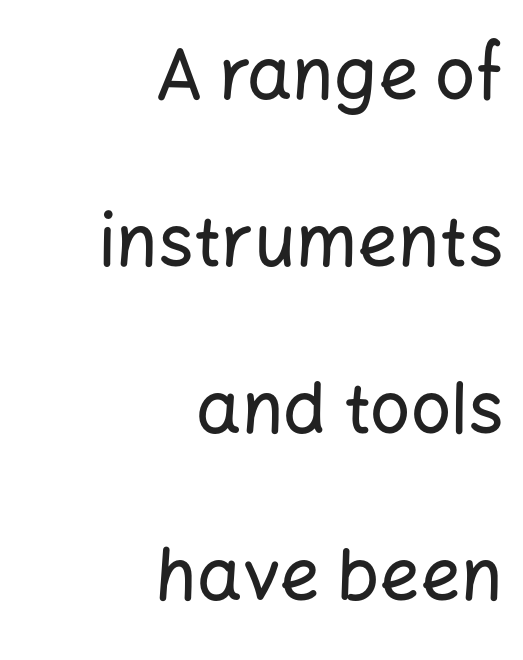
The image shows 71 px sans-serif type, upright; set right-aligned, loose line spacing (2.35x), normal letter spacing, not underlined; low stroke contrast and a medium x-height.
